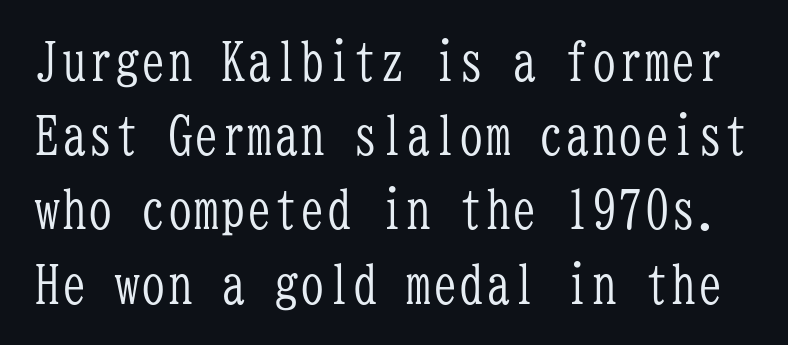
{"serif": "yes", "italic": "no", "bold": "no", "weight": "light", "width": "condensed", "stroke_contrast": "low", "x_height": "medium", "monospaced": "yes", "underline": "no", "line_spacing": "normal", "line_spacing_ratio": 1.4, "letter_spacing": "normal", "letter_spacing_em": 0.0, "glyph_px": 53}
